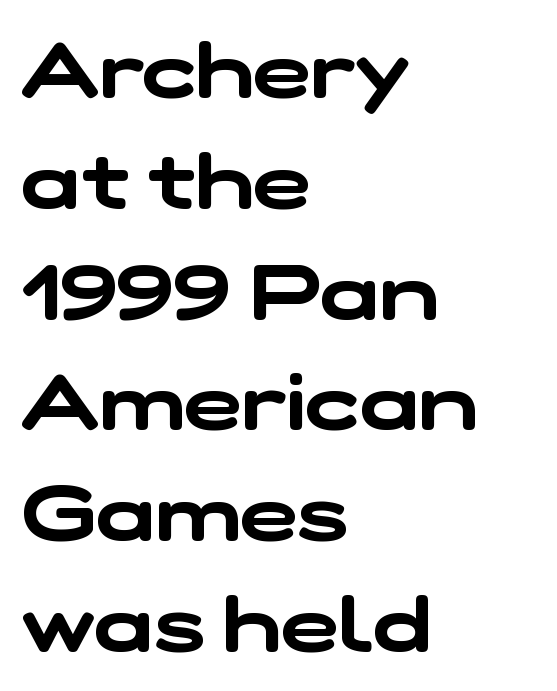
The image shows 78 px wide sans-serif type; set left-aligned, normal line spacing (1.42x), normal letter spacing, not underlined; low stroke contrast and a medium x-height.
